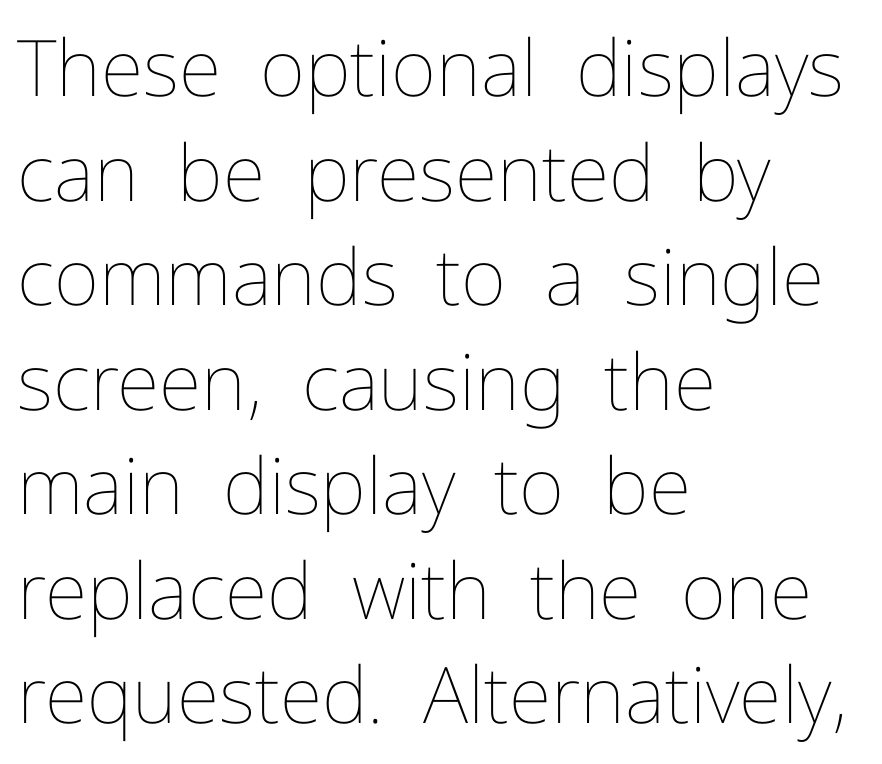
The image shows 78 px thin type, upright; set left-aligned, normal line spacing (1.34x), normal letter spacing, not underlined; low stroke contrast and a medium x-height.
